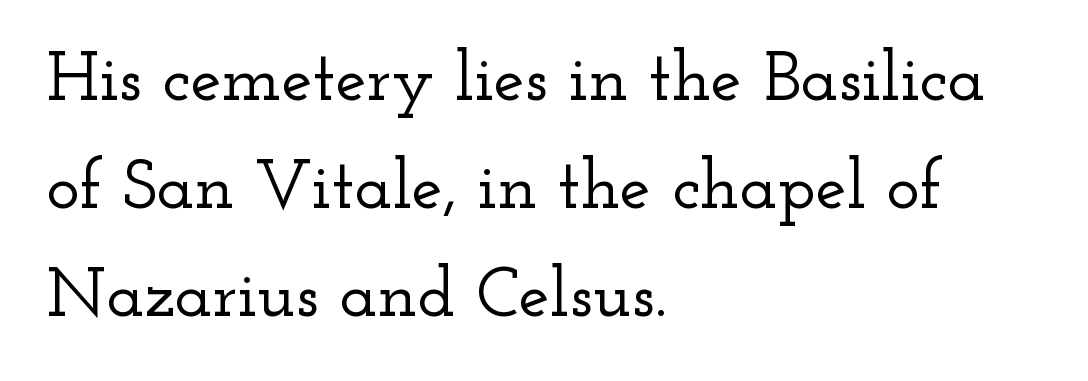
{"serif": "yes", "italic": "no", "width": "wide", "stroke_contrast": "low", "x_height": "small", "monospaced": "no", "underline": "no", "align": "left", "line_spacing": "normal", "line_spacing_ratio": 1.54, "letter_spacing": "normal", "letter_spacing_em": 0.0, "glyph_px": 70}
